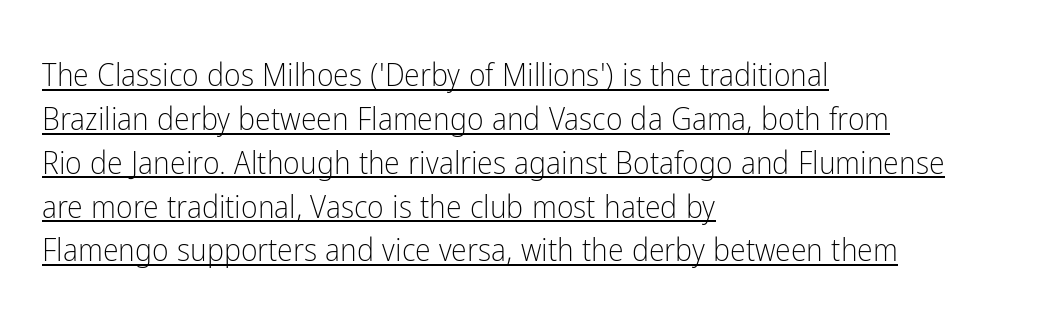
{"serif": "no", "italic": "no", "bold": "no", "weight": "light", "width": "condensed", "stroke_contrast": "low", "x_height": "medium", "monospaced": "no", "underline": "yes", "align": "left", "line_spacing": "normal", "line_spacing_ratio": 1.37, "letter_spacing": "normal", "letter_spacing_em": 0.0, "glyph_px": 32}
